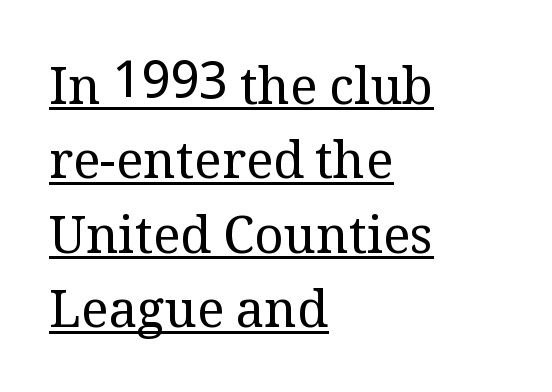
The image shows 51 px regular-weight serif type, upright; set left-aligned, normal line spacing (1.46x), normal letter spacing, underlined; medium stroke contrast and a medium x-height.
